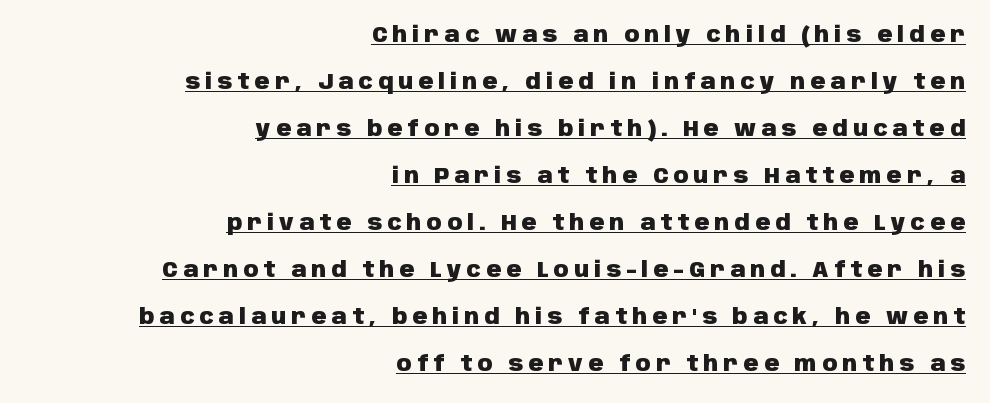
Q: Is the text bold? A: Yes.
Q: Is the text italic (slanted)? A: No, it is upright.
Q: Is the text underlined? A: Yes.
Q: How is the paragraph aligned? A: Right-aligned.
Q: Is the spacing between letters normal or unusually wide? A: Unusually wide.
Q: Is the spacing between lines tight, normal or loose? A: Loose.
